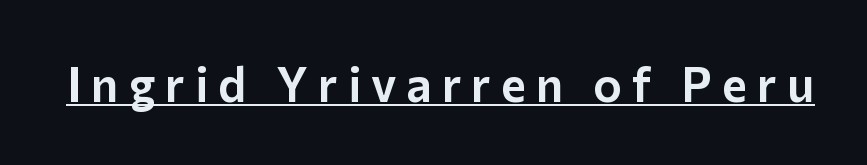
The image shows 48 px sans-serif type, upright; set unusually wide letter spacing (+0.21 em), underlined; low stroke contrast and a medium x-height.
